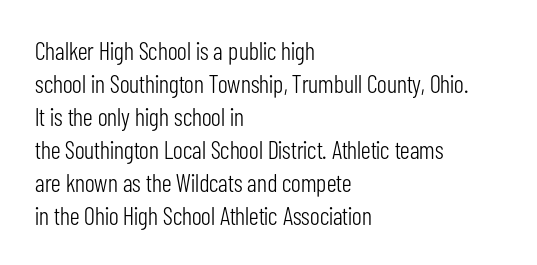
Q: Is the text bold? A: No.
Q: Is the text italic (slanted)? A: No, it is upright.
Q: Is the text underlined? A: No.
Q: How is the paragraph aligned? A: Left-aligned.
Q: Is the spacing between letters normal or unusually wide? A: Normal.
Q: Is the spacing between lines tight, normal or loose? A: Normal.
